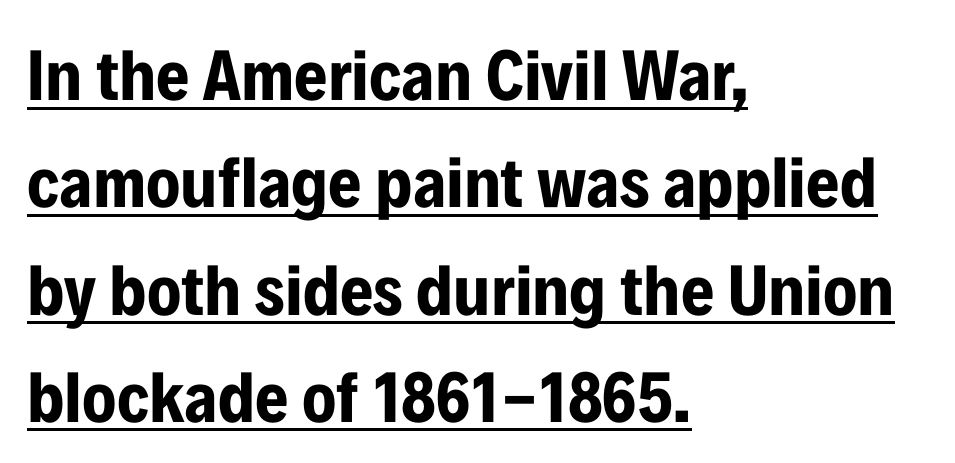
Q: Is the text bold? A: Yes.
Q: Is the text italic (slanted)? A: No, it is upright.
Q: Is the typeface a serif or a sans-serif typeface? A: Sans-serif.
Q: Is the text underlined? A: Yes.
Q: How is the paragraph aligned? A: Left-aligned.
Q: Is the spacing between letters normal or unusually wide? A: Normal.
Q: Is the spacing between lines tight, normal or loose? A: Normal.
Q: Width (condensed, normal, or wide)? A: Condensed.
Q: Stroke contrast? A: Low.
Q: x-height? A: Medium.
Q: Monospaced? A: No.
